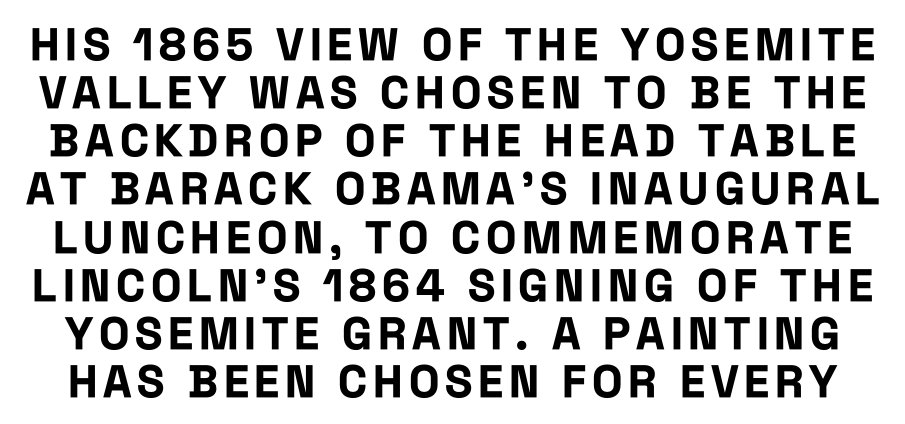
Q: Is the text bold? A: Yes.
Q: Is the text italic (slanted)? A: No, it is upright.
Q: Is the typeface a serif or a sans-serif typeface? A: Sans-serif.
Q: Is the text underlined? A: No.
Q: Is the spacing between lines tight, normal or loose? A: Tight.
Q: Width (condensed, normal, or wide)? A: Condensed.
Q: Stroke contrast? A: Low.
Q: x-height? A: Large.
Q: Monospaced? A: No.
